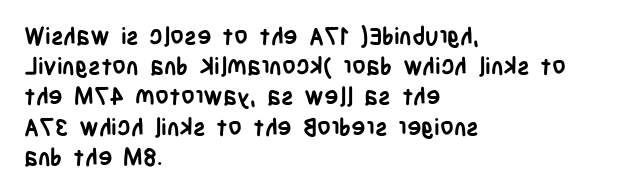
The ragged edge is on the right, which tells us the setting is flush left. The space beneath each line is pristine and unruled. This rendering leaves character spacing at its baseline value. The passage shown stacks its lines at a standard gap. Italic? Not at all — the glyphs are vertical. Emphasis by weight is at full strength: bold.
